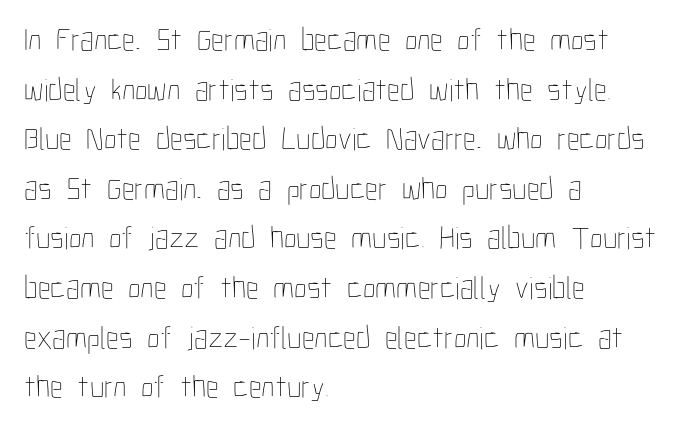
{"italic": "no", "bold": "no", "weight": "thin", "width": "condensed", "stroke_contrast": "low", "x_height": "medium", "monospaced": "no", "underline": "no", "align": "left", "line_spacing": "normal", "line_spacing_ratio": 1.55, "letter_spacing": "normal", "letter_spacing_em": 0.0, "glyph_px": 32}
